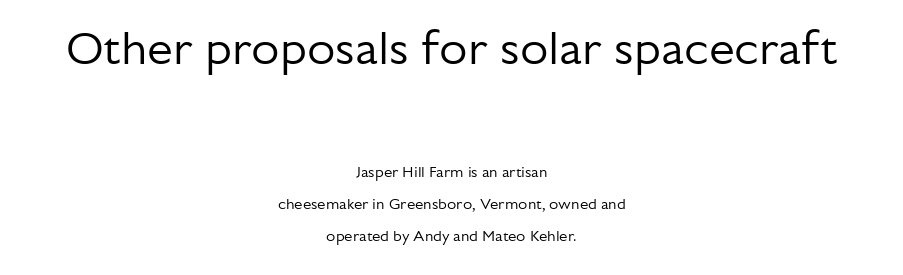
The passage shown stacks its lines with a broad gap. You could call the tracking neutral — neither tight nor loose. Varying glyph widths throughout — classic text-font behaviour. Font category for this specimen: sans-serif. Here the first block reads like a headline and the second like body copy.
